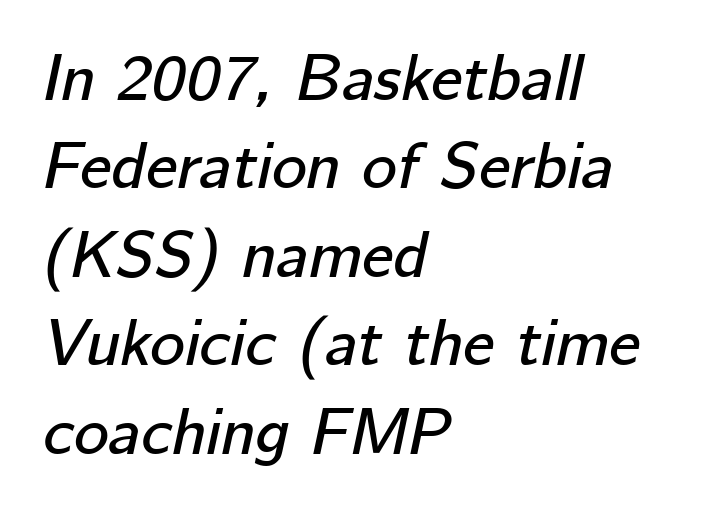
Glyph-to-glyph distance matches everyday printed text. Which margin do the lines hug? The left one — the right edge is uneven. Successive baselines arrive at the customary interval. Each letter keeps its own natural width here, so spacing adapts to shape.
